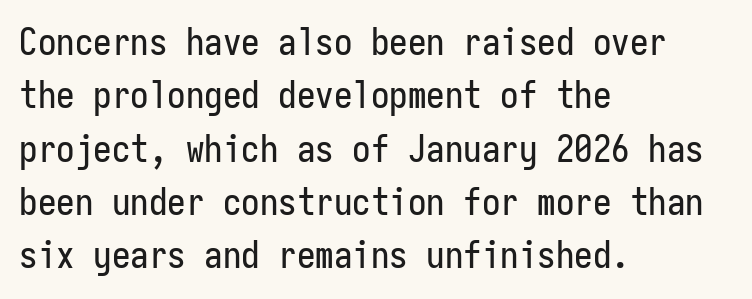
Q: Is the text italic (slanted)? A: No, it is upright.
Q: Is the typeface a serif or a sans-serif typeface? A: Sans-serif.
Q: Is the text underlined? A: No.
Q: How is the paragraph aligned? A: Left-aligned.
Q: Is the spacing between letters normal or unusually wide? A: Normal.
Q: Is the spacing between lines tight, normal or loose? A: Normal.
Q: Width (condensed, normal, or wide)? A: Condensed.
Q: Stroke contrast? A: Low.
Q: x-height? A: Medium.
Q: Monospaced? A: Yes.
